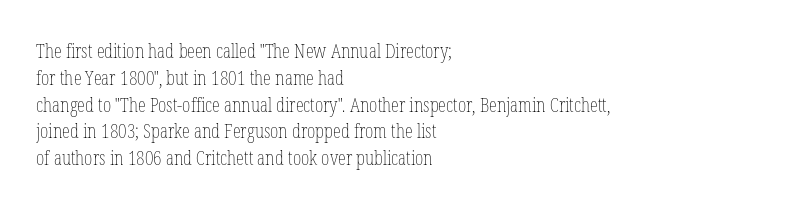
Q: Is the text bold? A: No.
Q: Is the text italic (slanted)? A: No, it is upright.
Q: Is the text underlined? A: No.
Q: How is the paragraph aligned? A: Left-aligned.
Q: Is the spacing between letters normal or unusually wide? A: Normal.
Q: Is the spacing between lines tight, normal or loose? A: Normal.
